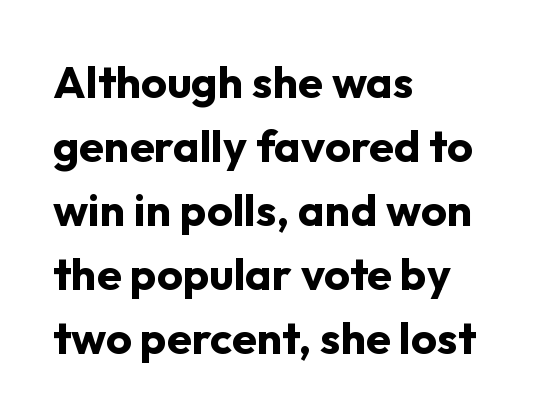
{"serif": "no", "italic": "no", "bold": "yes", "weight": "bold", "width": "normal", "stroke_contrast": "low", "x_height": "medium", "monospaced": "no", "underline": "no", "align": "left", "line_spacing": "normal", "line_spacing_ratio": 1.42, "letter_spacing": "normal", "letter_spacing_em": 0.0, "glyph_px": 45}
